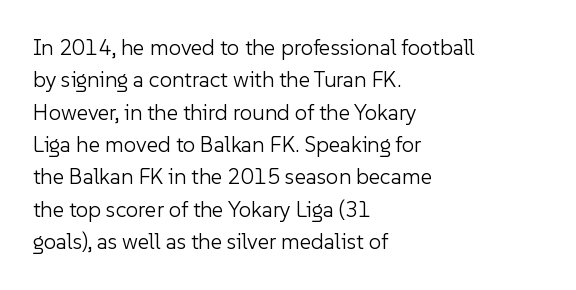
Q: Is the text bold? A: No.
Q: Is the text italic (slanted)? A: No, it is upright.
Q: Is the text underlined? A: No.
Q: How is the paragraph aligned? A: Left-aligned.
Q: Is the spacing between letters normal or unusually wide? A: Normal.
Q: Is the spacing between lines tight, normal or loose? A: Normal.
